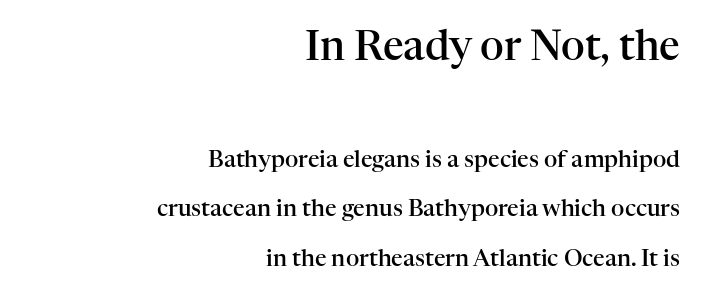
{"serif": "yes", "italic": "no", "bold": "semi", "weight": "semibold", "width": "normal", "stroke_contrast": "high", "x_height": "medium", "monospaced": "no", "underline": "no", "align": "right", "line_spacing": "loose", "line_spacing_ratio": 2.15, "letter_spacing": "normal", "letter_spacing_em": 0.0, "larger_block": "first", "size_ratio": 1.78, "glyph_px": 41}
